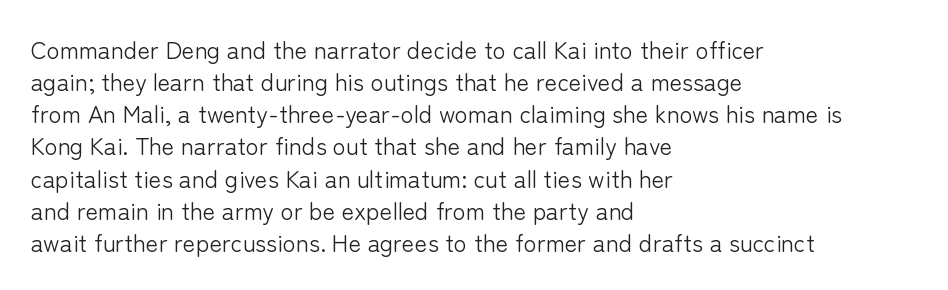
The strip under each line holds only bare page. You could call the tracking neutral — neither tight nor loose. Where is the straight margin? On the left. Upright lettering throughout. The weight tops out at a normal text grade.
